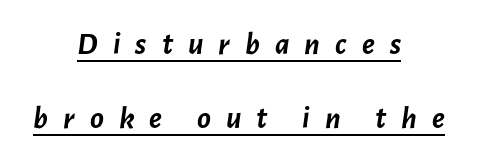
Where is the straight margin? There isn't one; the lines are centered. Words appear elongated and porous because spacing is wide. An italicized treatment has been applied to the whole sample. The rendering uses a large line-height, opening up the rows.
